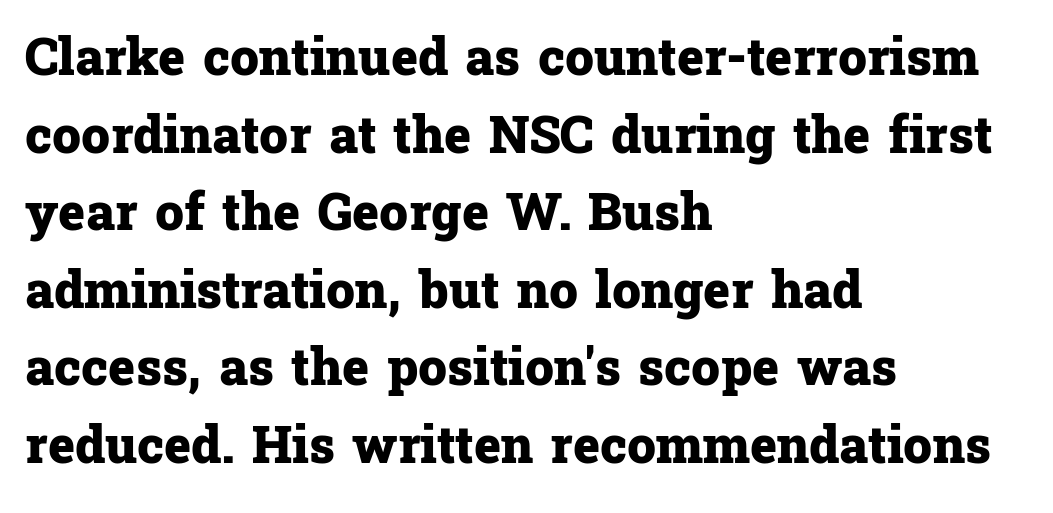
{"serif": "yes", "italic": "no", "bold": "yes", "weight": "heavy", "width": "normal", "stroke_contrast": "low", "x_height": "medium", "monospaced": "no", "underline": "no", "align": "left", "line_spacing": "normal", "line_spacing_ratio": 1.52, "letter_spacing": "normal", "letter_spacing_em": 0.0, "glyph_px": 51}
